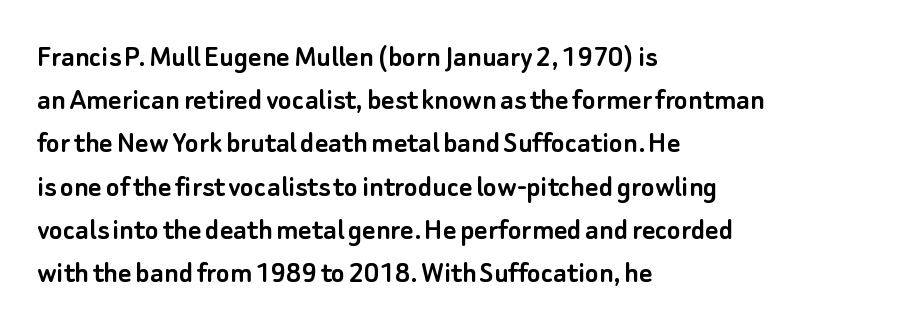
Horizontally, the lines are justified to the leading edge only. Posture: upright roman. The letters sit at their default tracking, neither squeezed nor spread. Note: no serifs on the glyphs. Vertical spacing — default.
